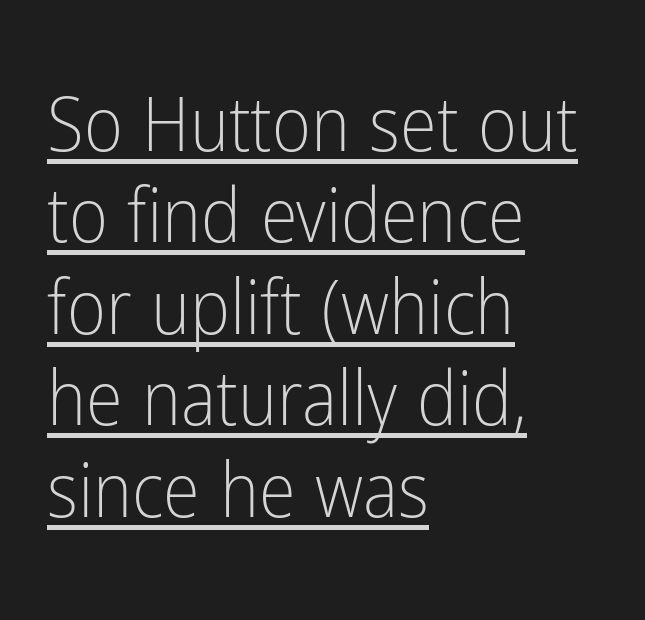
Q: Is the text bold? A: No.
Q: Is the text italic (slanted)? A: No, it is upright.
Q: Is the typeface a serif or a sans-serif typeface? A: Sans-serif.
Q: Is the text underlined? A: Yes.
Q: How is the paragraph aligned? A: Left-aligned.
Q: Is the spacing between letters normal or unusually wide? A: Normal.
Q: Width (condensed, normal, or wide)? A: Condensed.
Q: Stroke contrast? A: Low.
Q: x-height? A: Medium.
Q: Monospaced? A: No.
